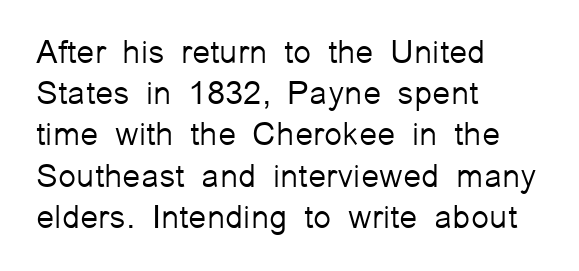
Q: Is the text bold? A: No.
Q: Is the text italic (slanted)? A: No, it is upright.
Q: Is the typeface a serif or a sans-serif typeface? A: Sans-serif.
Q: Is the text underlined? A: No.
Q: How is the paragraph aligned? A: Left-aligned.
Q: Is the spacing between letters normal or unusually wide? A: Normal.
Q: Is the spacing between lines tight, normal or loose? A: Normal.
Q: Width (condensed, normal, or wide)? A: Normal.
Q: Stroke contrast? A: Low.
Q: x-height? A: Medium.
Q: Monospaced? A: No.
